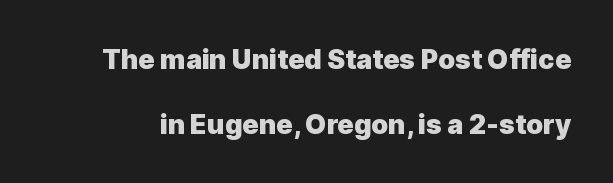
Q: Is the text bold? A: Yes.
Q: Is the text italic (slanted)? A: No, it is upright.
Q: Is the text underlined? A: No.
Q: Is the spacing between letters normal or unusually wide? A: Normal.
Q: Is the spacing between lines tight, normal or loose? A: Loose.
